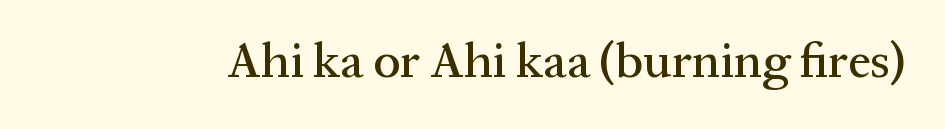
The image shows 50 px serif type, upright; set normal letter spacing, not underlined; medium stroke contrast and a medium x-height.
